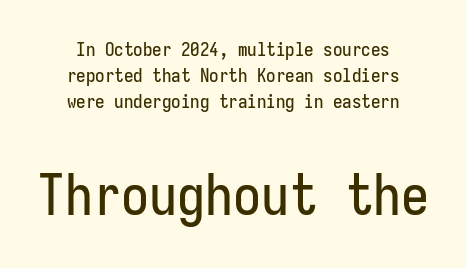
Q: Is the text italic (slanted)? A: No, it is upright.
Q: Is the typeface a serif or a sans-serif typeface? A: Sans-serif.
Q: Is the text underlined? A: No.
Q: How is the paragraph aligned? A: Centered.
Q: Is the spacing between letters normal or unusually wide? A: Normal.
Q: Is the spacing between lines tight, normal or loose? A: Normal.
Q: Which block of text is set in a larger size, the first (top) or the second (bottom)? A: The second (bottom) one.
Q: Width (condensed, normal, or wide)? A: Condensed.
Q: Stroke contrast? A: Low.
Q: x-height? A: Medium.
Q: Monospaced? A: Yes.
